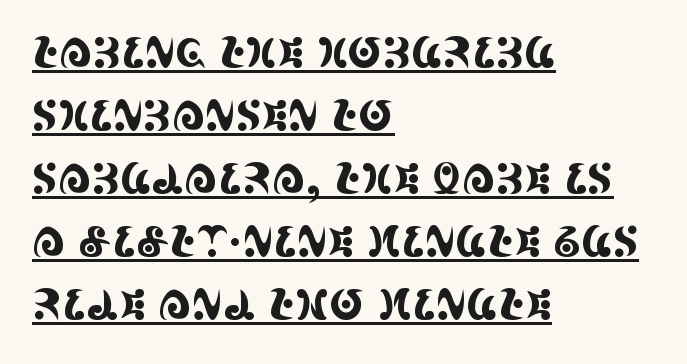
Q: Is the text italic (slanted)? A: No, it is upright.
Q: Is the typeface a serif or a sans-serif typeface? A: Serif.
Q: Is the text underlined? A: Yes.
Q: How is the paragraph aligned? A: Left-aligned.
Q: Is the spacing between letters normal or unusually wide? A: Normal.
Q: Is the spacing between lines tight, normal or loose? A: Normal.
Q: Width (condensed, normal, or wide)? A: Condensed.
Q: x-height? A: Large.
Q: Monospaced? A: No.
